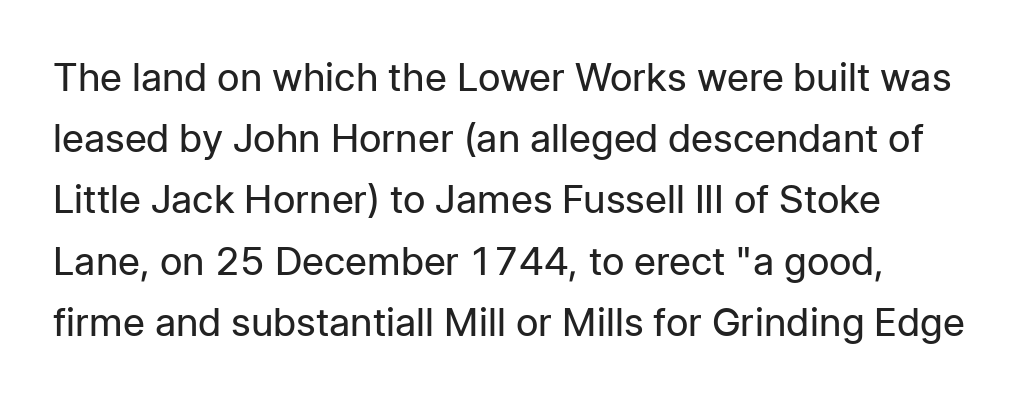
The image shows 39 px regular-weight sans-serif type, upright; set normal line spacing (1.57x), normal letter spacing, not underlined; low stroke contrast and a medium x-height.
